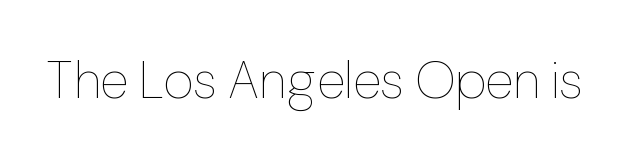
Characters follow at the spacing the type designer built in. You could not count columns in this text — the font is proportionally spaced. No word sits above an underline. Posture: vertical. Stems and bowls with no extra thickness — not bold.
